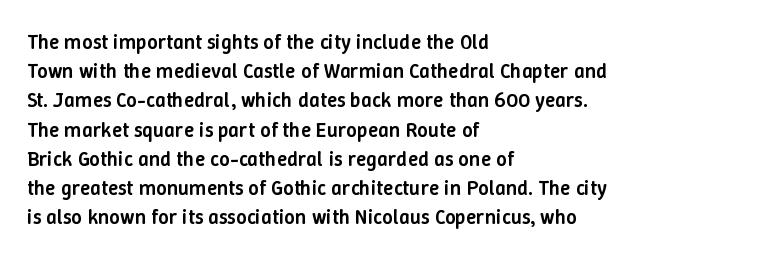
Q: Is the text bold? A: Semi-bold.
Q: Is the text italic (slanted)? A: No, it is upright.
Q: Is the text underlined? A: No.
Q: How is the paragraph aligned? A: Left-aligned.
Q: Is the spacing between letters normal or unusually wide? A: Normal.
Q: Is the spacing between lines tight, normal or loose? A: Normal.
